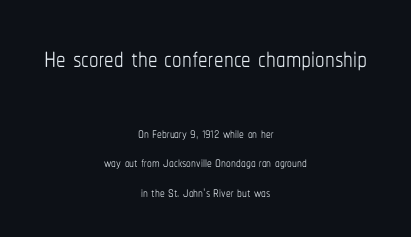
The image shows 38 px thin, condensed type, upright; set centered, normal line spacing (1.56x), normal letter spacing, not underlined; the first (top) block is 2.0x larger; low stroke contrast and a medium x-height.
